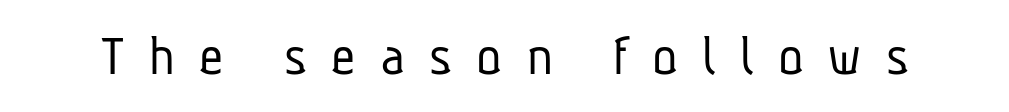
Q: Is the text bold? A: No.
Q: Is the typeface a serif or a sans-serif typeface? A: Sans-serif.
Q: Is the text underlined? A: No.
Q: Is the spacing between letters normal or unusually wide? A: Unusually wide.
Q: Width (condensed, normal, or wide)? A: Condensed.
Q: Stroke contrast? A: Low.
Q: x-height? A: Medium.
Q: Monospaced? A: No.
